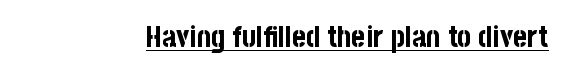
The image shows 30 px bold, condensed sans-serif type, upright; set normal letter spacing, underlined; low stroke contrast and a large x-height.
